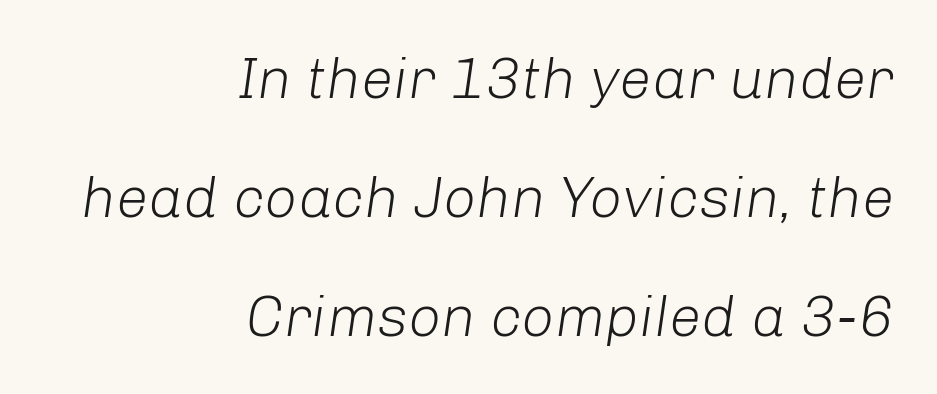
{"italic": "yes", "lean": "right", "slant_degrees": 8, "bold": "no", "weight": "light", "width": "normal", "stroke_contrast": "low", "x_height": "medium", "monospaced": "no", "underline": "no", "align": "right", "line_spacing": "loose", "line_spacing_ratio": 2.05, "letter_spacing": "normal", "letter_spacing_em": 0.0, "glyph_px": 58}
